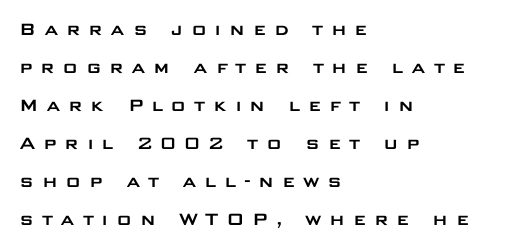
{"italic": "no", "underline": "no", "align": "left", "line_spacing_ratio": 1.81, "letter_spacing": "wide", "letter_spacing_em": 0.36, "glyph_px": 21}
